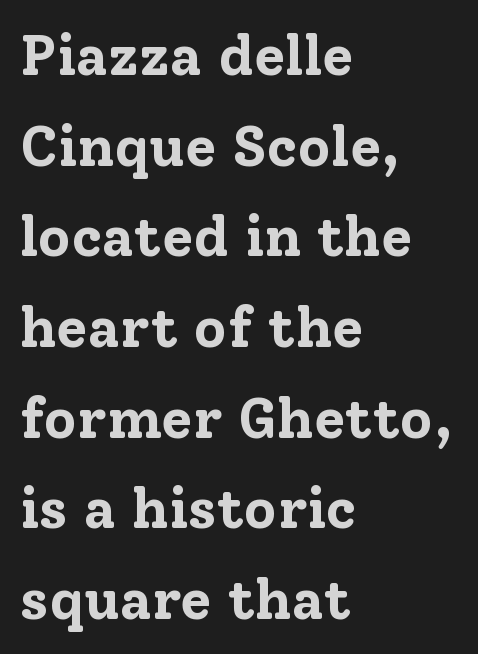
Proportional: the letters do not fall into vertical columns. Vertical spacing — default. When letters stand straight like this, we call the style roman or upright. Does the weight exceed regular? Yes, all the way to bold.
